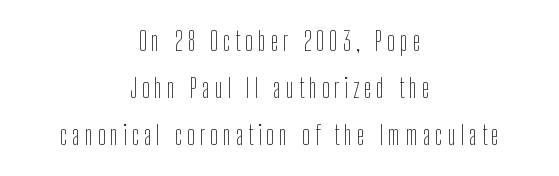
Q: Is the text bold? A: No.
Q: Is the text italic (slanted)? A: No, it is upright.
Q: Is the text underlined? A: No.
Q: How is the paragraph aligned? A: Centered.
